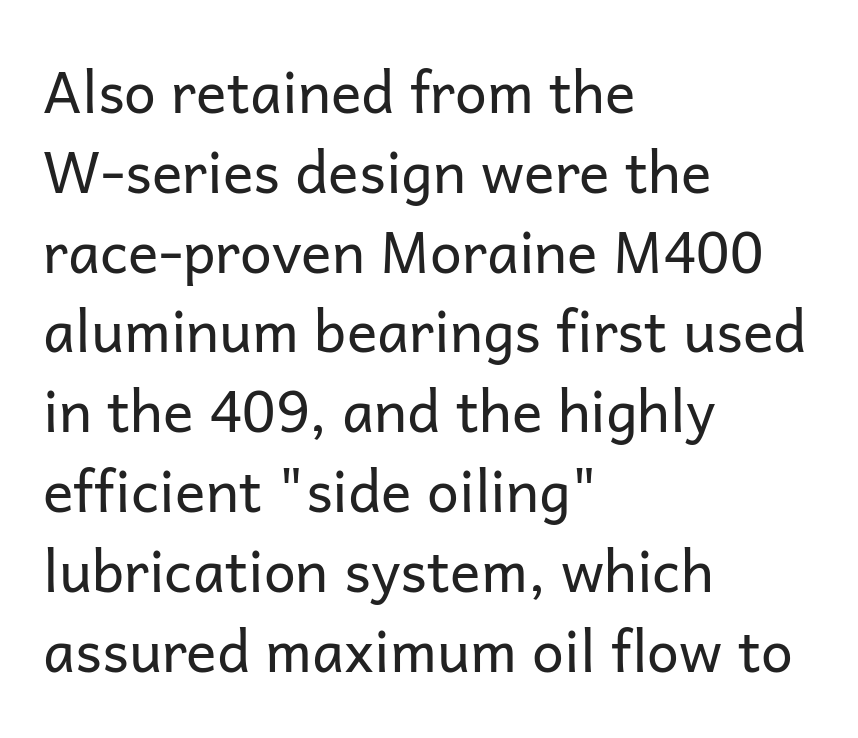
Observe the ordinary spacing: letters are neighbours, not strangers. Regarding serifs, this sample does without them. Think standard paragraph weight, or any step lighter than that. In terms of posture, this sample is upright.
